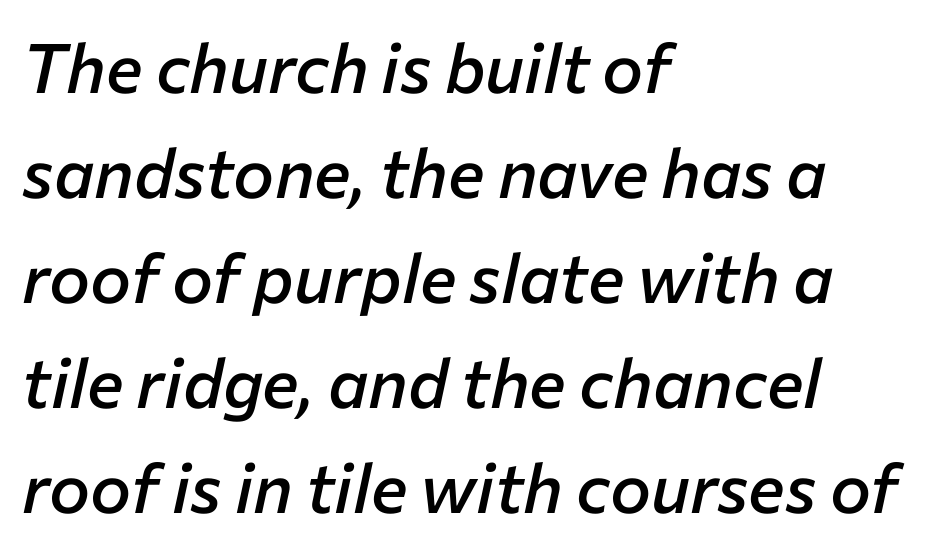
Short note: letters normally spaced. Only glyphs here, with clear space below each row. Do the characters align in a grid? No, the font is proportional. Successive baselines arrive at the customary interval. The lettering tilts uniformly, giving the passage an italic look. The lines in this sample share a left origin and differ only in where they stop.
